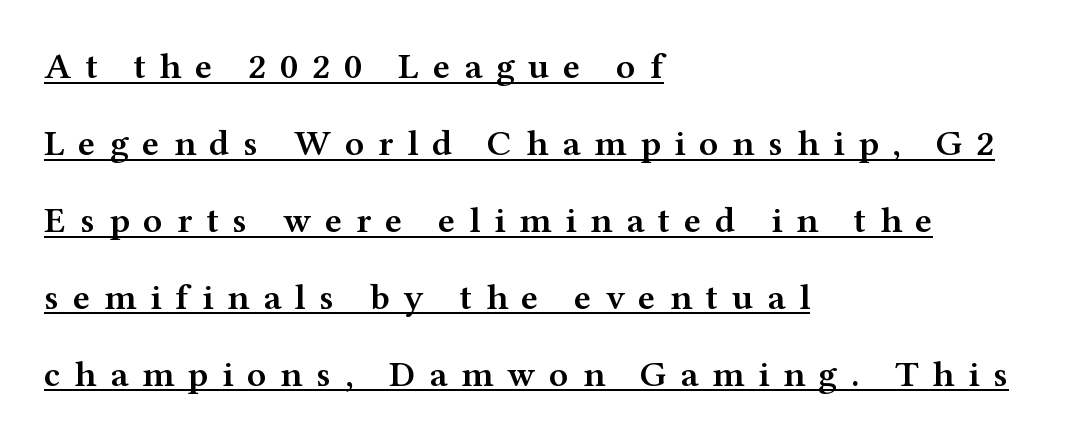
Q: Is the text bold? A: Semi-bold.
Q: Is the text italic (slanted)? A: No, it is upright.
Q: Is the typeface a serif or a sans-serif typeface? A: Serif.
Q: Is the text underlined? A: Yes.
Q: How is the paragraph aligned? A: Left-aligned.
Q: Is the spacing between letters normal or unusually wide? A: Unusually wide.
Q: Is the spacing between lines tight, normal or loose? A: Loose.
Q: Width (condensed, normal, or wide)? A: Wide.
Q: Stroke contrast? A: Medium.
Q: x-height? A: Medium.
Q: Monospaced? A: No.
